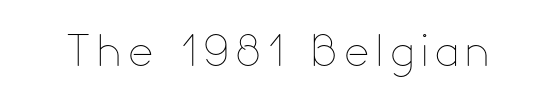
Tall strokes in this sample are plumb rather than angled. The letters look calm and open, with moderate or lighter stems. The zone under the glyphs is completely vacant. Note the varied advance widths — an 'i' is clearly narrower than an 'm'.
